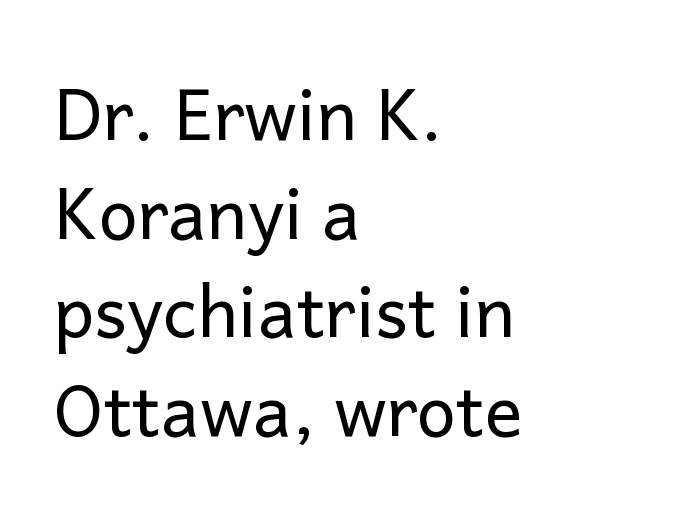
{"serif": "no", "italic": "no", "bold": "no", "weight": "regular", "width": "normal", "stroke_contrast": "low", "x_height": "medium", "monospaced": "no", "underline": "no", "align": "left", "line_spacing": "normal", "line_spacing_ratio": 1.41, "letter_spacing": "normal", "letter_spacing_em": 0.0, "glyph_px": 70}
